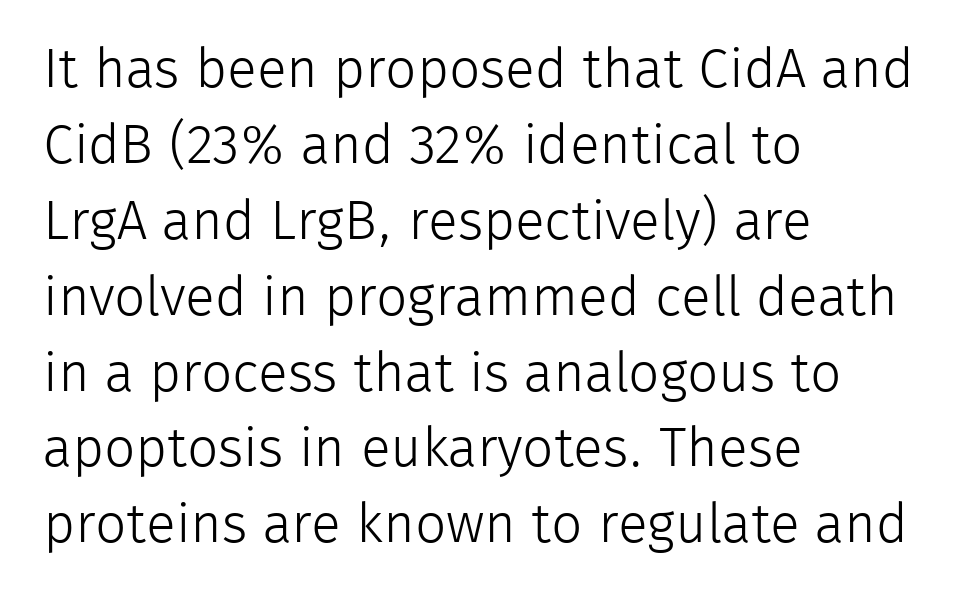
Vertical stems look standard width or narrower in stroke. Compared with typical body copy, the letter spacing here is the same. Has an underline been added? It has not. Casual observation: everything's shoved over to the left. Think of a printed novel: that variable character pitch is what you see here. In terms of leading, this rendering sits right in the middle.
